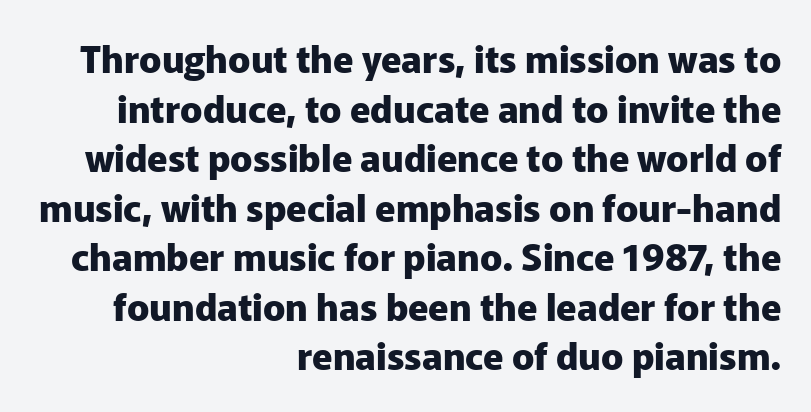
The designer went with a sans here, leaving each stem footless. Here the designer chose a conventional face with non-uniform glyph widths. These lines carry a lot of weight — the face is fully bold. The gap between lines stays unmarked.
